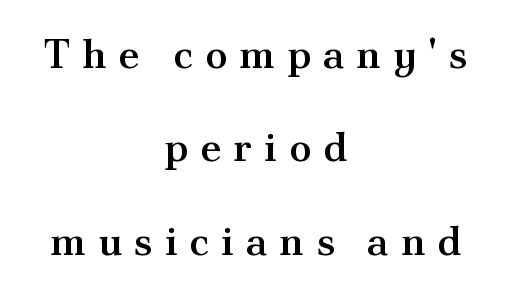
{"serif": "yes", "italic": "no", "bold": "semi", "weight": "semibold", "width": "normal", "stroke_contrast": "medium", "x_height": "small", "monospaced": "no", "underline": "no", "align": "center", "line_spacing": "loose", "line_spacing_ratio": 2.28, "letter_spacing": "wide", "letter_spacing_em": 0.29, "glyph_px": 41}
